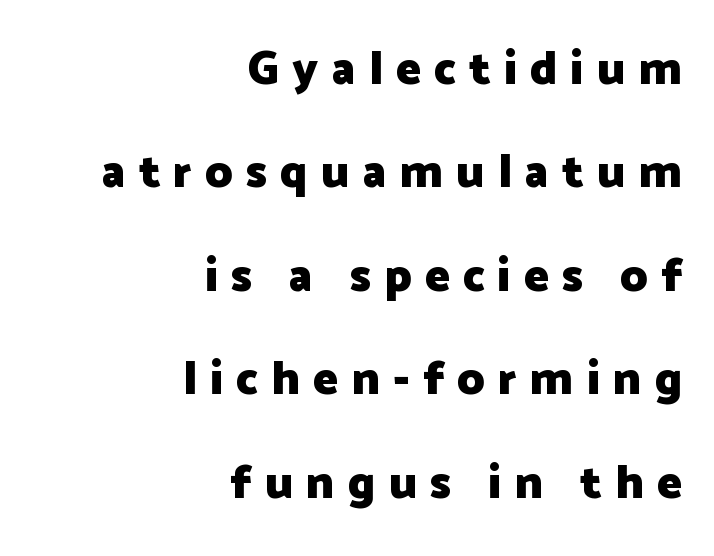
The image shows 47 px heavy sans-serif type, upright; set right-aligned, loose line spacing (2.2x), unusually wide letter spacing (+0.28 em), not underlined; low stroke contrast and a medium x-height.
